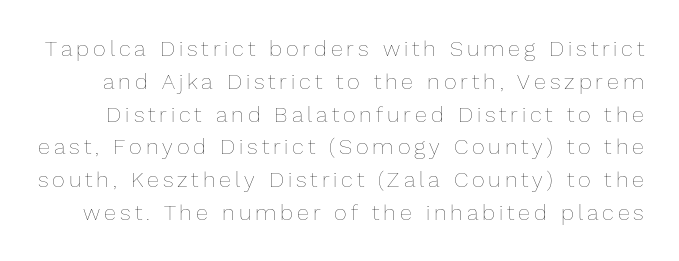
Is the stroke heavy? The answer is a plain regular-or-lighter. A typesetter would call this leading conventional body-copy spacing. The words here are not underlined. Tall strokes in this sample are plumb rather than angled.
